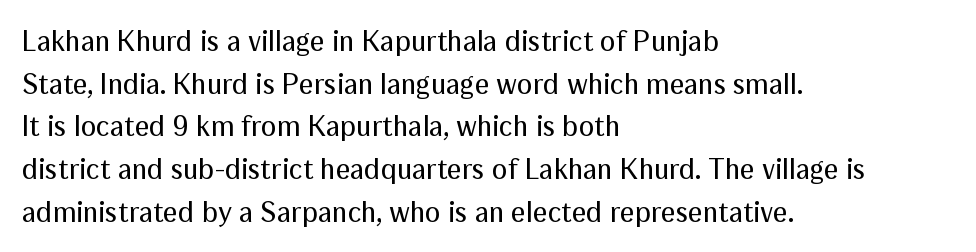
The image shows 29 px regular-weight sans-serif type, upright; set left-aligned, normal line spacing (1.47x), normal letter spacing, not underlined; medium stroke contrast and a medium x-height.
